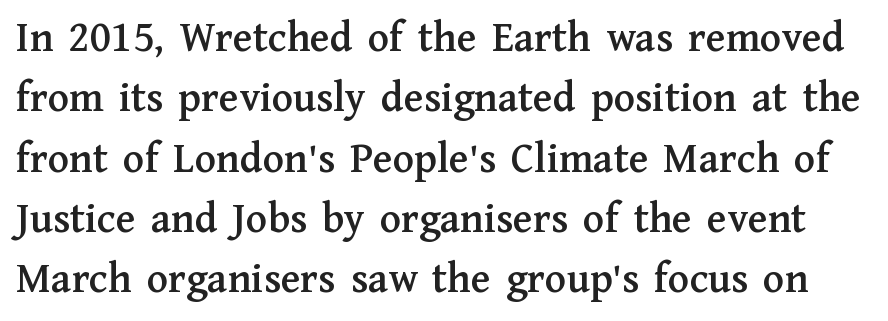
Typographically, this falls in the serif category. Type without underlining. Style check: upright. The rendering keeps characters at their native spacing. These lines sit exactly where default settings would place them. A typesetter would call this proportional, since set widths differ per character.
